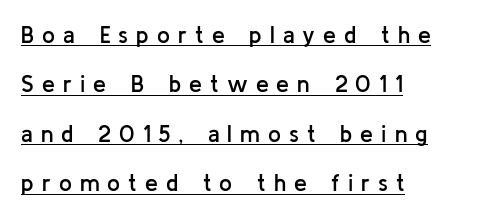
{"italic": "no", "bold": "semi", "underline": "yes", "align": "left", "line_spacing": "loose", "line_spacing_ratio": 2.15, "letter_spacing": "wide", "letter_spacing_em": 0.35, "glyph_px": 23}
